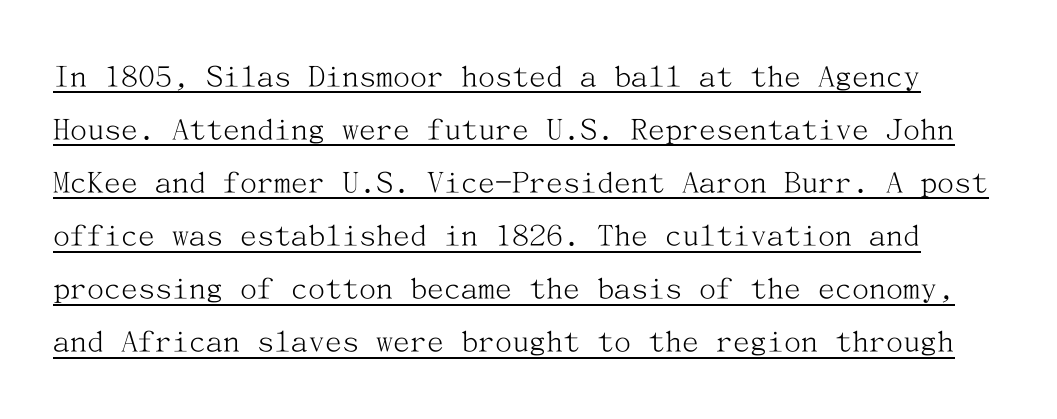
{"serif": "yes", "italic": "no", "bold": "no", "weight": "light", "width": "normal", "stroke_contrast": "medium", "x_height": "medium", "underline": "yes", "line_spacing": "normal", "line_spacing_ratio": 1.56, "letter_spacing": "normal", "letter_spacing_em": 0.0, "glyph_px": 34}
